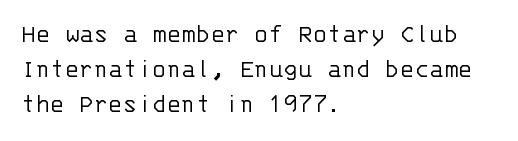
{"italic": "no", "bold": "no", "underline": "no", "align": "left", "line_spacing": "normal", "line_spacing_ratio": 1.3, "letter_spacing": "normal", "letter_spacing_em": 0.0, "glyph_px": 27}
